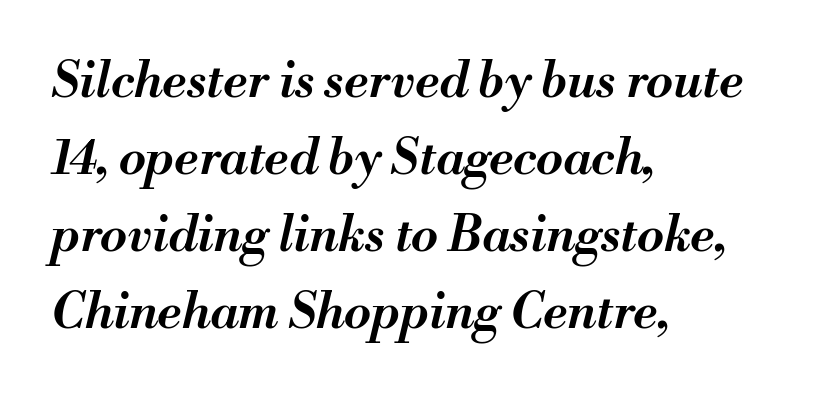
{"italic": "yes", "lean": "right", "slant_degrees": 13, "bold": "semi", "weight": "semibold", "width": "normal", "stroke_contrast": "medium", "x_height": "small", "monospaced": "no", "underline": "no", "align": "left", "line_spacing": "normal", "line_spacing_ratio": 1.57, "letter_spacing": "normal", "letter_spacing_em": 0.0, "glyph_px": 49}
